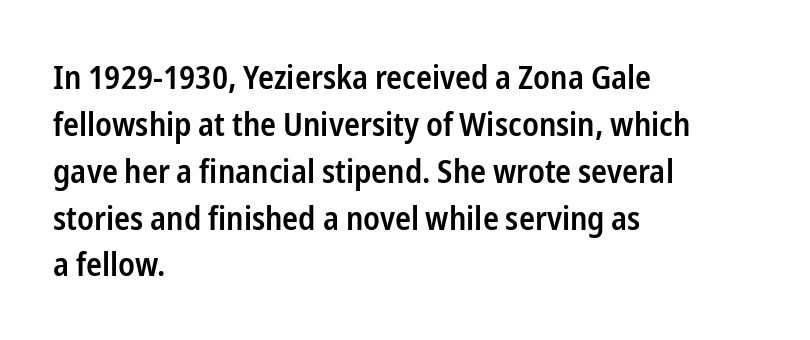
Varying glyph widths throughout — classic text-font behaviour. Font category for this specimen: sans-serif. The passage shown is not underscored anywhere. Inter-character spacing is left at the font's built-in metrics. This is the in-between weight designers call semibold or demi. Notice how the stems are strictly vertical — no italics here.
